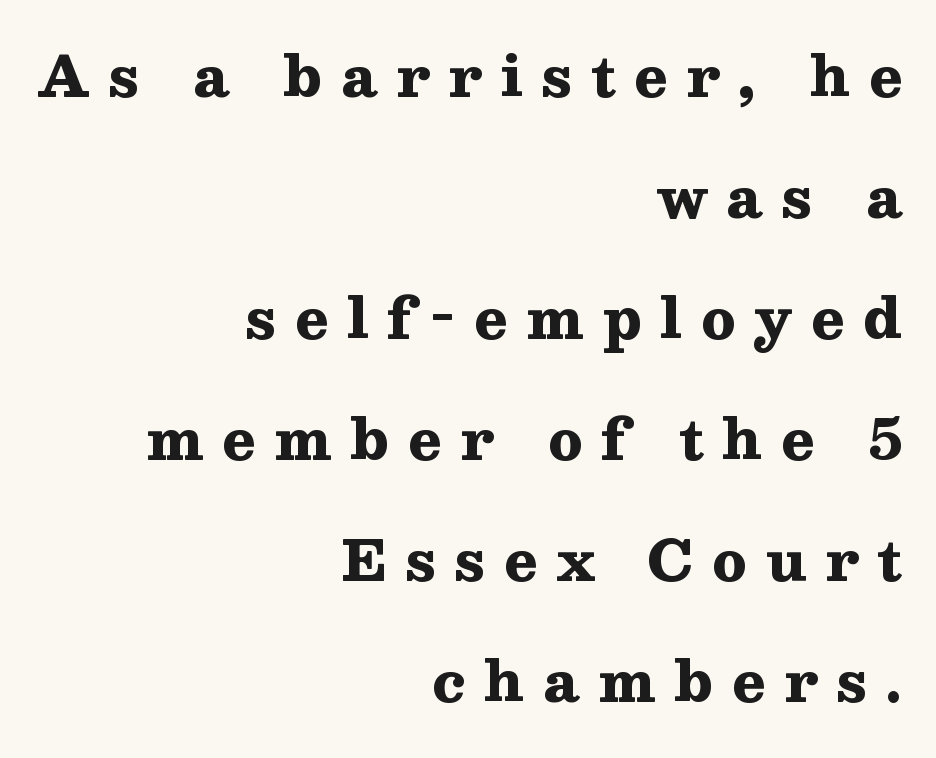
{"serif": "yes", "italic": "no", "bold": "yes", "weight": "heavy", "width": "wide", "stroke_contrast": "medium", "x_height": "medium", "monospaced": "no", "underline": "no", "align": "right", "line_spacing": "loose", "line_spacing_ratio": 2.2, "letter_spacing": "wide", "letter_spacing_em": 0.34, "glyph_px": 55}
